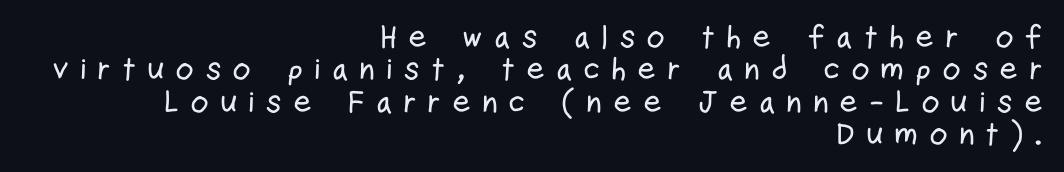
The image shows 32 px condensed sans-serif type, upright; set right-aligned, tight line spacing (1.01x), unusually wide letter spacing (+0.33 em), not underlined; low stroke contrast and a medium x-height.
